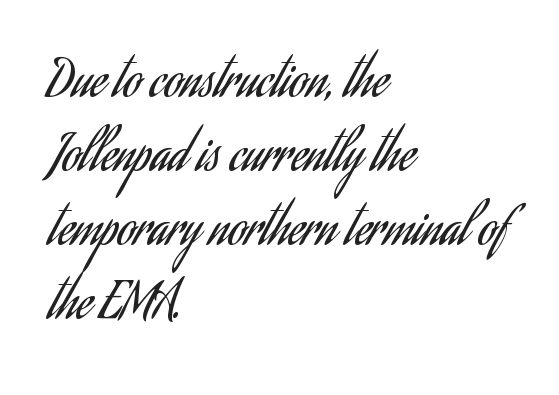
The gaps between neighbouring characters are ordinary and unremarkable. Is this a heavy cut? Hardly; it is regular or lighter. Spacing verdict: proportional, widths tailored to each character. This sample keeps an unexceptional amount of space between lines.
